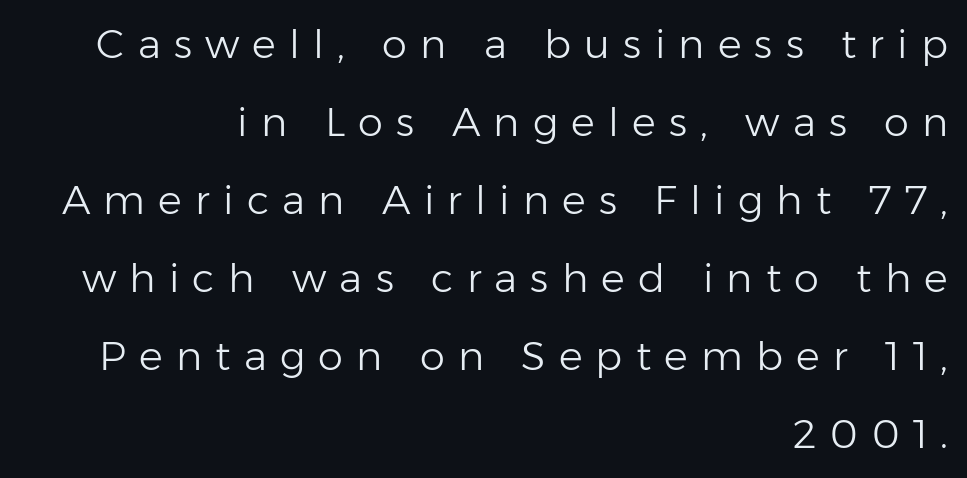
Each new line begins a long way beneath the previous one. Compared with a typical body face, this is equally light or lighter still. This sample uses expanded letter spacing, leaving extra air between glyphs. The rendering uses natural spacing where letterforms have individual widths. The text block is weighted toward the right margin, trailing off unevenly leftward.
